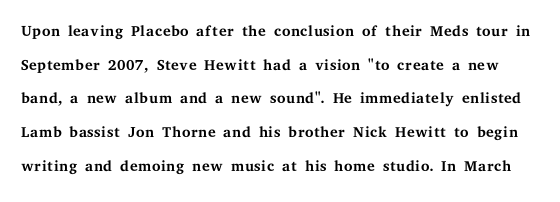
Q: Is the text bold? A: No.
Q: Is the text italic (slanted)? A: No, it is upright.
Q: Is the text underlined? A: No.
Q: Is the spacing between letters normal or unusually wide? A: Normal.
Q: Is the spacing between lines tight, normal or loose? A: Normal.
